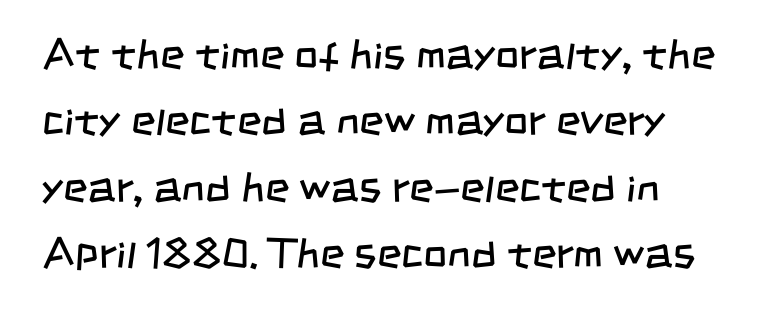
The image shows 42 px regular-weight, condensed sans-serif type; set left-aligned, normal line spacing (1.58x), normal letter spacing, not underlined; low stroke contrast and a large x-height.
